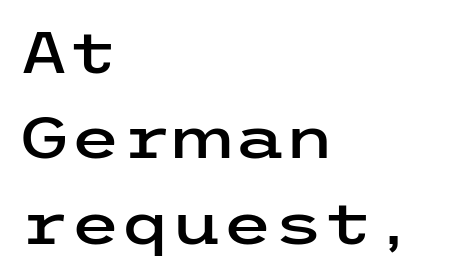
{"serif": "no", "italic": "no", "width": "wide", "stroke_contrast": "low", "x_height": "medium", "underline": "no", "align": "left", "line_spacing": "normal", "line_spacing_ratio": 1.47, "letter_spacing": "normal", "letter_spacing_em": 0.0, "glyph_px": 58}
